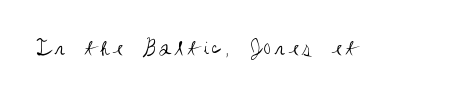
{"bold": "no", "underline": "no", "glyph_px": 24}
